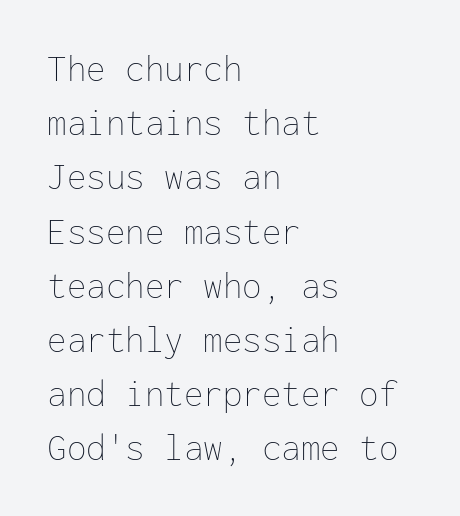
The image shows 39 px thin type, upright, monospaced; set left-aligned, normal line spacing (1.39x), normal letter spacing, not underlined; low stroke contrast and a medium x-height.
